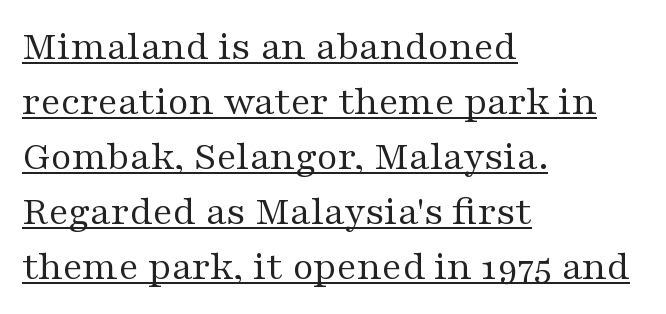
The face used here is rendered with its standard letterfit. Weight: regular or lighter. Is this a sans? No — the strokes have serifs. Ascenders rise straight up at ninety degrees.
